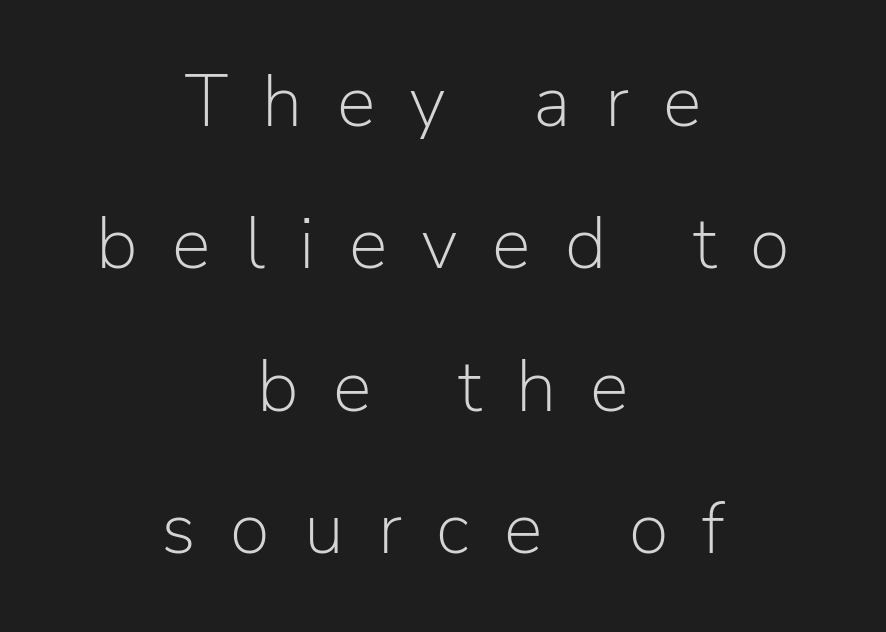
{"serif": "no", "italic": "no", "bold": "no", "weight": "light", "width": "normal", "stroke_contrast": "low", "x_height": "medium", "monospaced": "no", "underline": "no", "align": "center", "line_spacing": "loose", "line_spacing_ratio": 1.95, "letter_spacing": "wide", "letter_spacing_em": 0.47, "glyph_px": 73}
